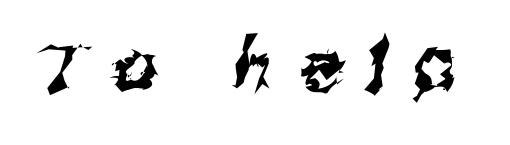
Someone cranked the tracking dial way up on this one. Serifs: no, the terminals of the letterforms are clean. Underlining? Definitely not there. Looks like regular typesetting: each glyph gets only the width it needs.
